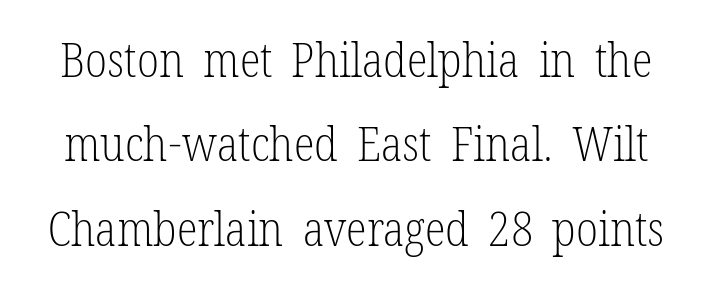
Nobody touched the tracking dial on this one. The baseline area is clear. A roman cut, with each character standing at attention. The passage shown is not bold in any degree.
